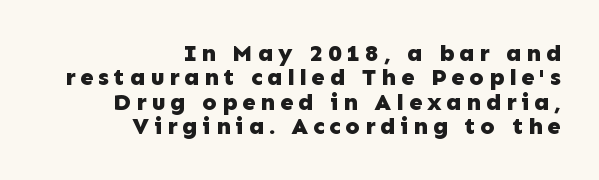
{"italic": "no", "bold": "yes", "underline": "no", "align": "right", "line_spacing": "tight", "line_spacing_ratio": 1.02, "letter_spacing": "wide", "letter_spacing_em": 0.2, "glyph_px": 24}
